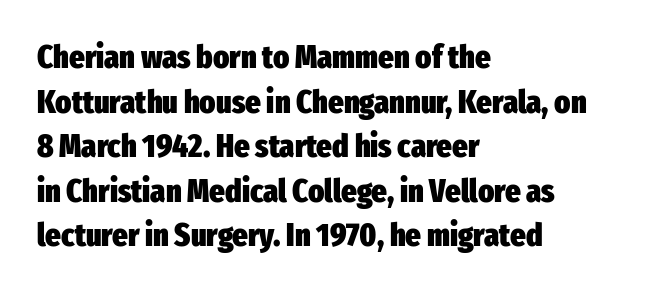
The image shows 33 px heavy, condensed sans-serif type, upright; set left-aligned, normal line spacing (1.35x), normal letter spacing, not underlined; low stroke contrast and a medium x-height.
